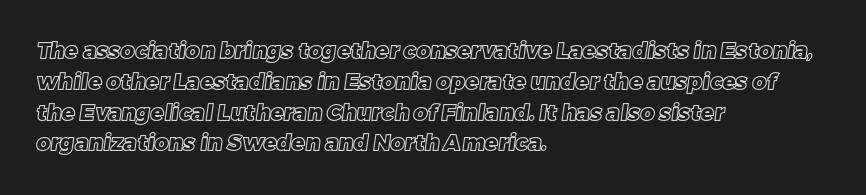
{"underline": "no", "align": "left", "line_spacing": "normal", "line_spacing_ratio": 1.4, "letter_spacing": "normal", "letter_spacing_em": 0.0, "glyph_px": 22}
